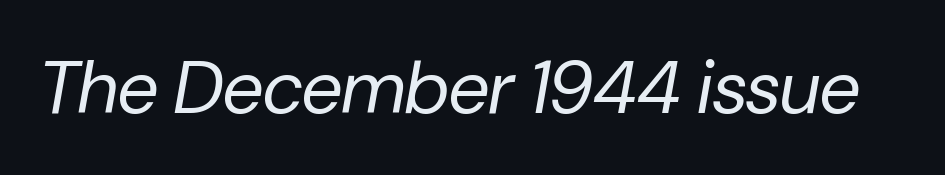
The image shows 74 px regular-weight type, italic (leaning right); set normal letter spacing, not underlined; low stroke contrast and a medium x-height.
